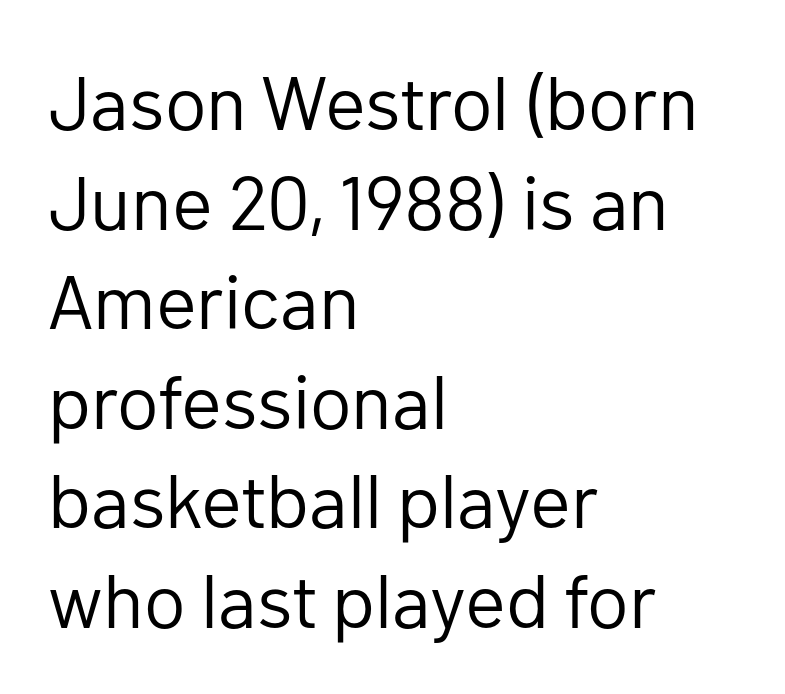
The image shows 76 px regular-weight sans-serif type, upright; set left-aligned, normal line spacing (1.31x), normal letter spacing, not underlined; low stroke contrast and a medium x-height.
